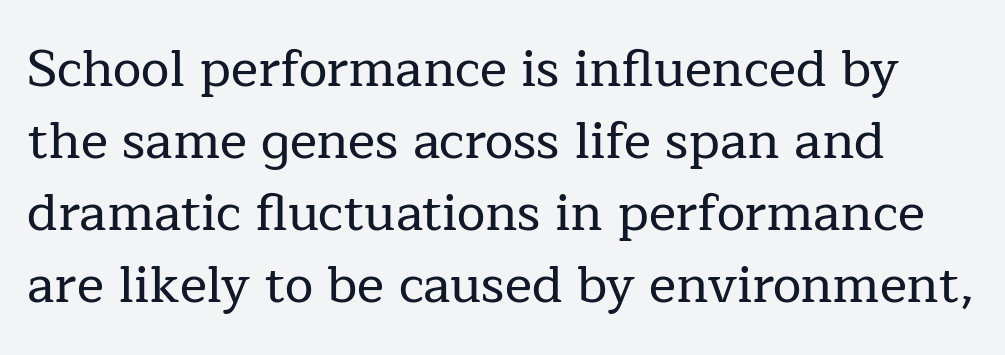
Q: Is the text italic (slanted)? A: No, it is upright.
Q: Is the typeface a serif or a sans-serif typeface? A: Serif.
Q: Is the text underlined? A: No.
Q: Is the spacing between letters normal or unusually wide? A: Normal.
Q: Is the spacing between lines tight, normal or loose? A: Normal.
Q: Width (condensed, normal, or wide)? A: Normal.
Q: Stroke contrast? A: Low.
Q: x-height? A: Medium.
Q: Monospaced? A: No.
